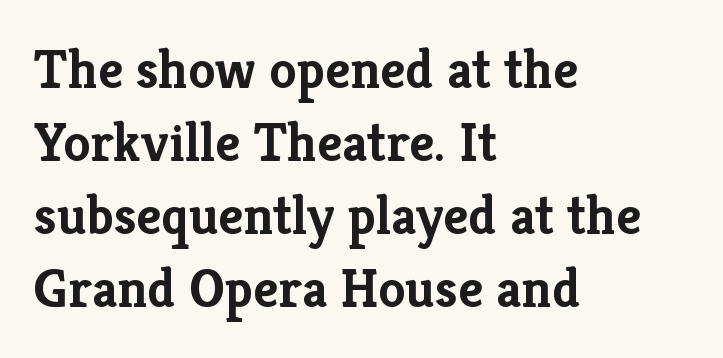
The image shows 55 px semibold serif type, upright; set left-aligned, normal line spacing (1.33x), normal letter spacing, not underlined; low stroke contrast and a medium x-height.
